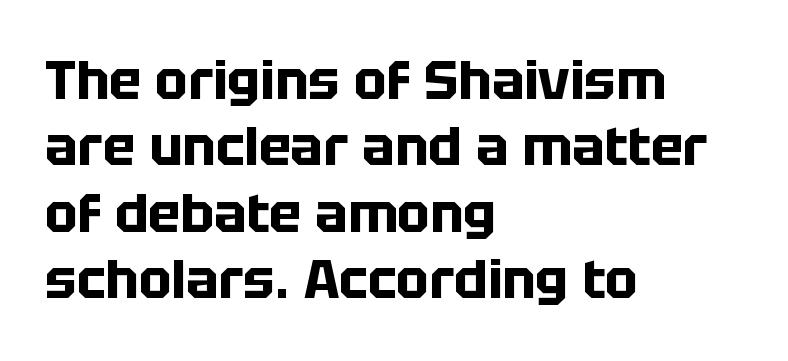
{"serif": "no", "italic": "no", "bold": "yes", "weight": "bold", "width": "normal", "stroke_contrast": "low", "x_height": "large", "monospaced": "no", "underline": "no", "align": "left", "line_spacing_ratio": 1.23, "letter_spacing": "normal", "letter_spacing_em": 0.0, "glyph_px": 54}
